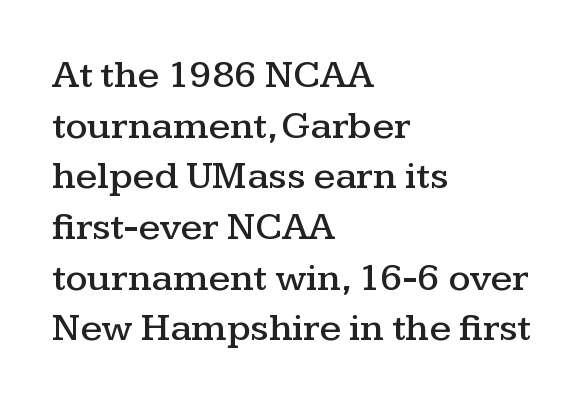
Q: Is the text italic (slanted)? A: No, it is upright.
Q: Is the typeface a serif or a sans-serif typeface? A: Serif.
Q: Is the text underlined? A: No.
Q: How is the paragraph aligned? A: Left-aligned.
Q: Is the spacing between letters normal or unusually wide? A: Normal.
Q: Is the spacing between lines tight, normal or loose? A: Normal.
Q: Width (condensed, normal, or wide)? A: Wide.
Q: Stroke contrast? A: Medium.
Q: x-height? A: Medium.
Q: Monospaced? A: No.
